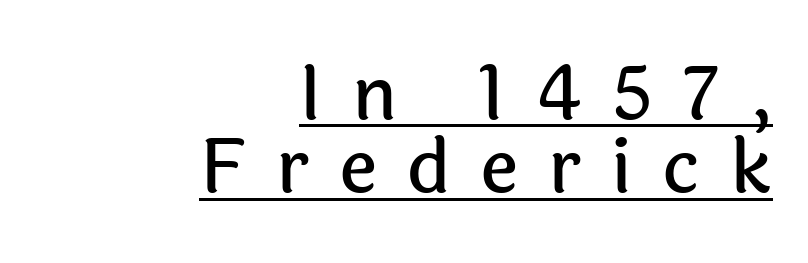
{"serif": "no", "italic": "no", "width": "normal", "x_height": "medium", "monospaced": "no", "underline": "yes", "align": "right", "line_spacing": "tight", "line_spacing_ratio": 0.98, "letter_spacing": "wide", "letter_spacing_em": 0.4, "glyph_px": 75}
